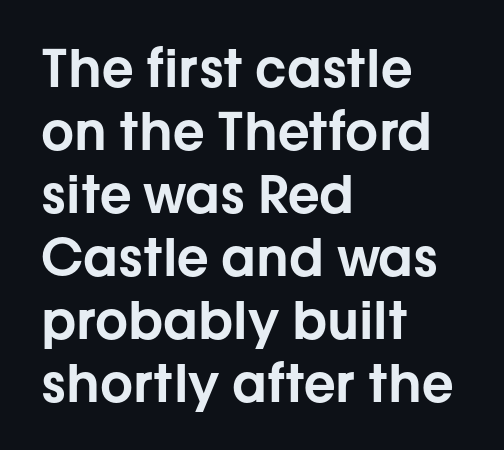
Here the designer chose a conventional face with non-uniform glyph widths. The designer went with a sans here, leaving each stem footless. Unmarked baselines from the first word to the last. Leftover space on each line is placed entirely after the last word.
